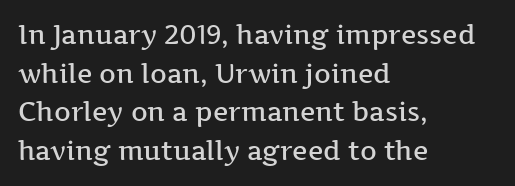
Q: Is the text bold? A: Semi-bold.
Q: Is the text italic (slanted)? A: No, it is upright.
Q: Is the text underlined? A: No.
Q: How is the paragraph aligned? A: Left-aligned.
Q: Is the spacing between letters normal or unusually wide? A: Normal.
Q: Is the spacing between lines tight, normal or loose? A: Normal.
